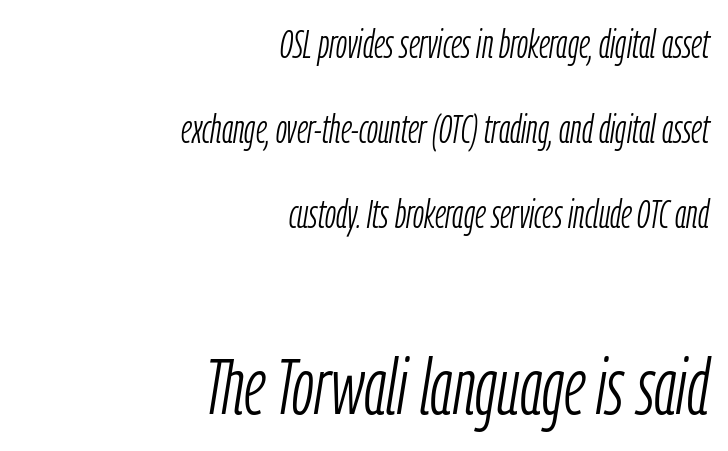
{"italic": "yes", "lean": "right", "slant_degrees": 9, "bold": "no", "weight": "light", "width": "condensed", "stroke_contrast": "low", "x_height": "medium", "monospaced": "no", "underline": "no", "align": "right", "line_spacing": "loose", "line_spacing_ratio": 2.12, "letter_spacing": "normal", "letter_spacing_em": 0.0, "larger_block": "second", "size_ratio": 1.98, "glyph_px": 79}
